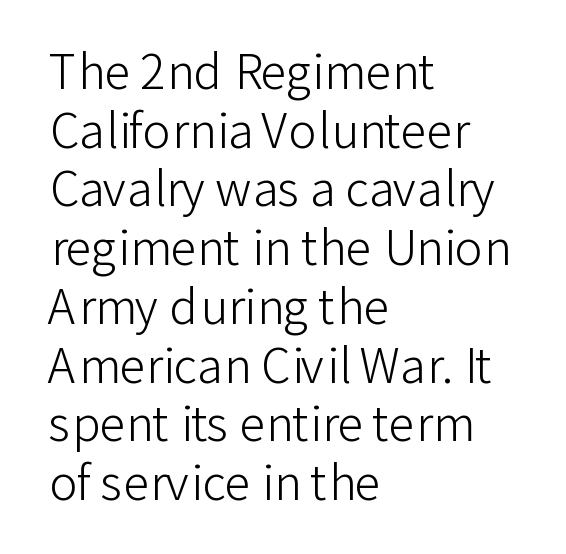
{"serif": "no", "italic": "no", "bold": "no", "weight": "light", "width": "normal", "stroke_contrast": "low", "x_height": "medium", "monospaced": "no", "underline": "no", "align": "left", "line_spacing": "normal", "line_spacing_ratio": 1.25, "letter_spacing": "normal", "letter_spacing_em": 0.0, "glyph_px": 47}
